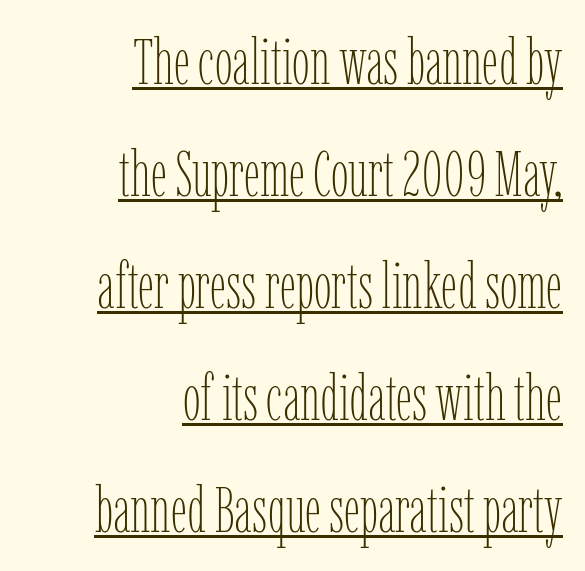
Q: Is the text bold? A: No.
Q: Is the text italic (slanted)? A: No, it is upright.
Q: Is the text underlined? A: Yes.
Q: How is the paragraph aligned? A: Right-aligned.
Q: Is the spacing between letters normal or unusually wide? A: Normal.
Q: Width (condensed, normal, or wide)? A: Condensed.
Q: Stroke contrast? A: Low.
Q: x-height? A: Medium.
Q: Monospaced? A: No.
